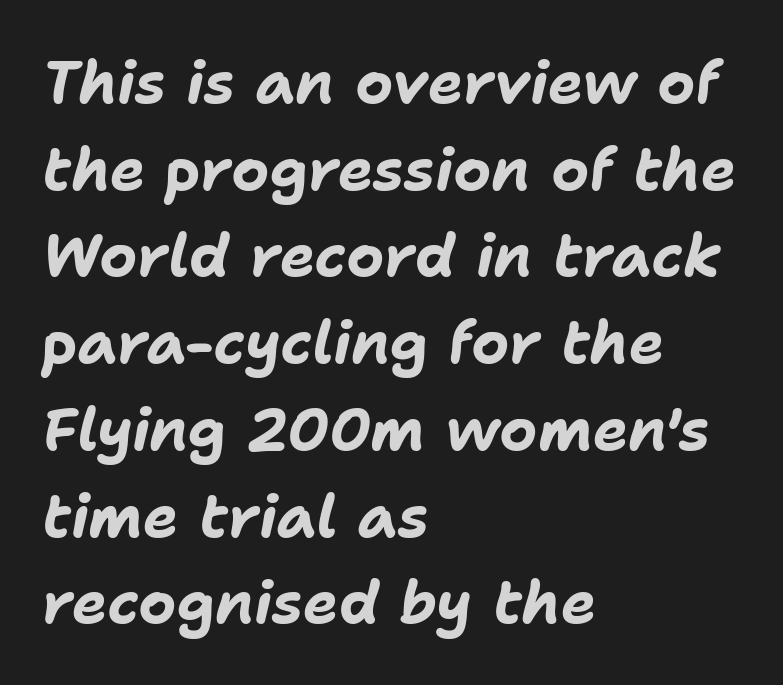
The image shows 59 px bold type, italic (leaning right); set left-aligned, normal line spacing (1.47x), normal letter spacing, not underlined; low stroke contrast and a medium x-height.
